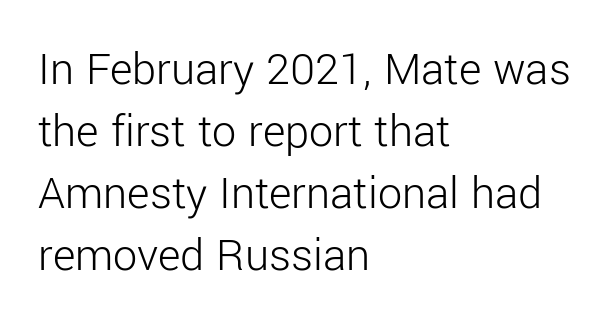
Q: Is the text bold? A: No.
Q: Is the text italic (slanted)? A: No, it is upright.
Q: Is the typeface a serif or a sans-serif typeface? A: Sans-serif.
Q: Is the text underlined? A: No.
Q: How is the paragraph aligned? A: Left-aligned.
Q: Is the spacing between letters normal or unusually wide? A: Normal.
Q: Is the spacing between lines tight, normal or loose? A: Normal.
Q: Width (condensed, normal, or wide)? A: Normal.
Q: Stroke contrast? A: Low.
Q: x-height? A: Medium.
Q: Monospaced? A: No.
